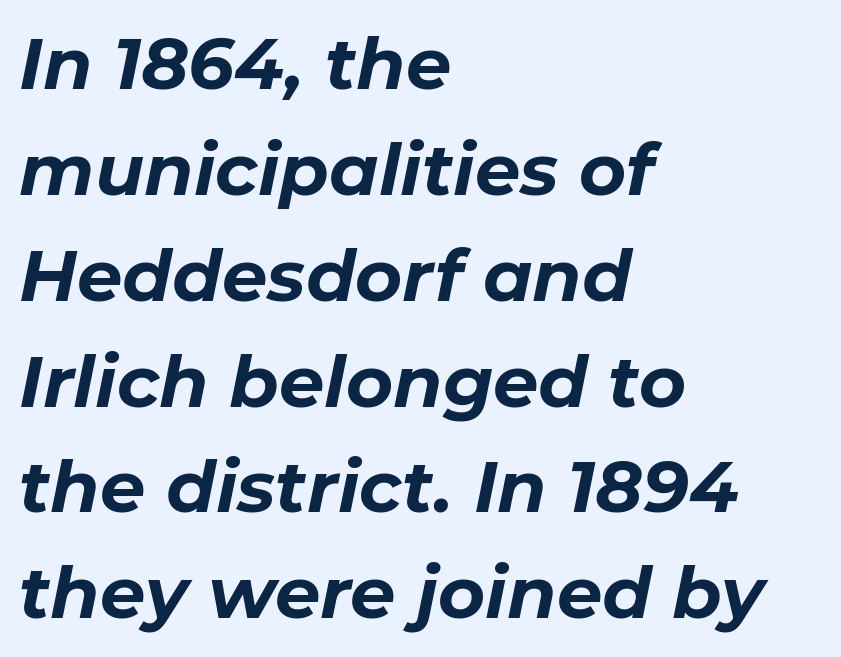
{"italic": "yes", "lean": "right", "slant_degrees": 11, "bold": "yes", "weight": "bold", "width": "normal", "stroke_contrast": "low", "x_height": "medium", "monospaced": "no", "underline": "no", "align": "left", "line_spacing": "normal", "line_spacing_ratio": 1.47, "letter_spacing": "normal", "letter_spacing_em": 0.0, "glyph_px": 72}
